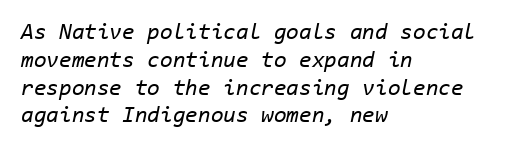
The image shows 23 px text type, italic (leaning right); set left-aligned, line spacing 1.21x, normal letter spacing, not underlined.
